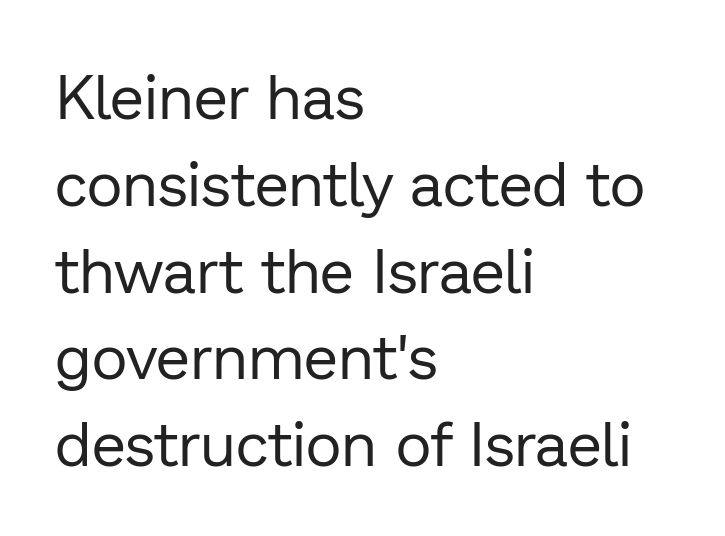
If you drew a ruler down the left edge, every line would touch it. A sans-serif font was chosen for this passage. The passage shown is not bold in any degree. Descender tails drop into unmarked territory. Each letter keeps its own natural width here, so spacing adapts to shape. Upright lettering throughout.
